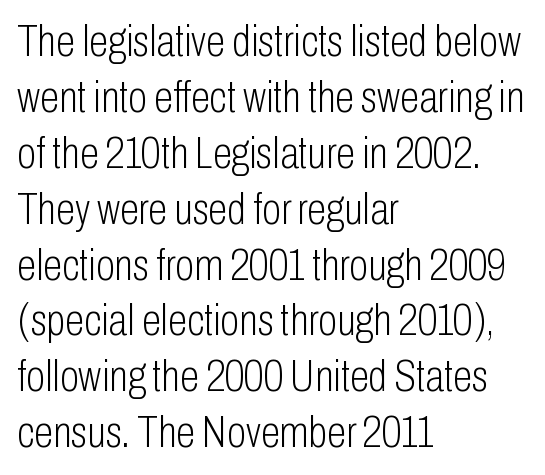
{"serif": "no", "italic": "no", "bold": "no", "weight": "light", "width": "condensed", "stroke_contrast": "low", "x_height": "medium", "monospaced": "no", "underline": "no", "align": "left", "line_spacing": "normal", "line_spacing_ratio": 1.27, "letter_spacing": "normal", "letter_spacing_em": 0.0, "glyph_px": 44}
